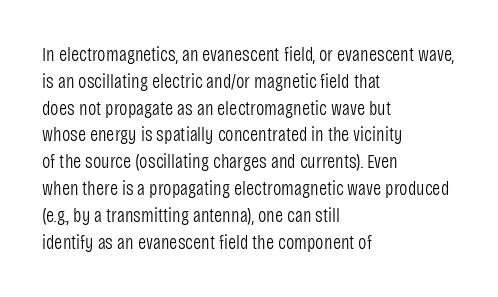
Unlike italic type, these characters show no tilt at all. Honestly, there is no underline to notice here at all. The ragged edge is on the right, which tells us the setting is flush left. Tracking here is standard; glyphs follow each other at the usual distance.
